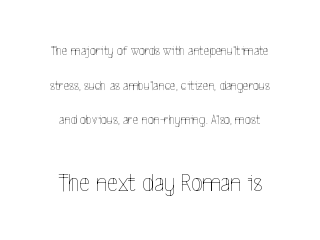
{"italic": "no", "bold": "no", "underline": "no", "line_spacing": "loose", "line_spacing_ratio": 2.48, "letter_spacing": "normal", "letter_spacing_em": 0.0, "larger_block": "second", "size_ratio": 1.86, "glyph_px": 26}
